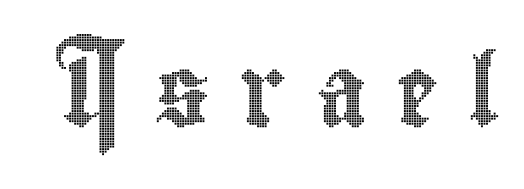
This is roman type, the default non-slanted kind. The passage shown is typed in a proportional face where columns would drift. Any mark beneath the type? The region is blank. Inter-character spacing is expanded well beyond the font's built-in metrics.
